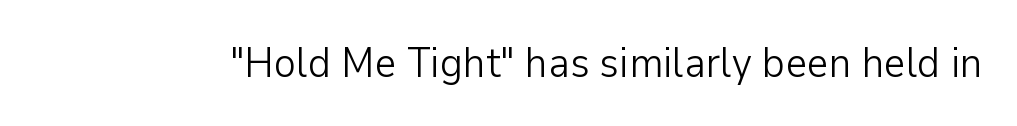
Descender tails drop into unmarked territory. The typeface chosen for these lines omits serifs. This is not heavy type; no bold has been used. Observe the ordinary spacing: letters are neighbours, not strangers. Tall strokes in this sample are plumb rather than angled.
